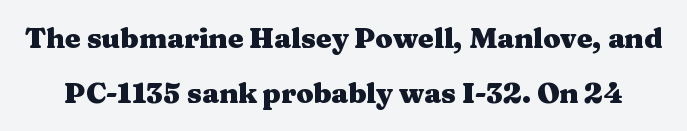
Q: Is the text bold? A: Yes.
Q: Is the text italic (slanted)? A: No, it is upright.
Q: Is the typeface a serif or a sans-serif typeface? A: Serif.
Q: Is the text underlined? A: No.
Q: Is the spacing between letters normal or unusually wide? A: Normal.
Q: Is the spacing between lines tight, normal or loose? A: Loose.
Q: Width (condensed, normal, or wide)? A: Wide.
Q: Stroke contrast? A: Medium.
Q: x-height? A: Medium.
Q: Monospaced? A: No.
